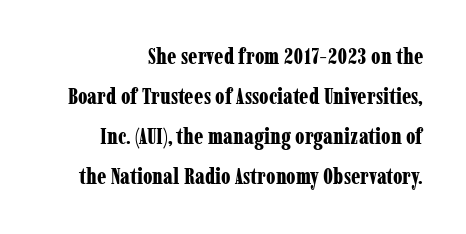
This rendering features lettering with no underline. Typographic density is high because the face is bold. Do the letters lean? They stand straight. These lines are set flush right with a ragged left edge. Standard letterfit; no display-style spreading of the glyphs.
